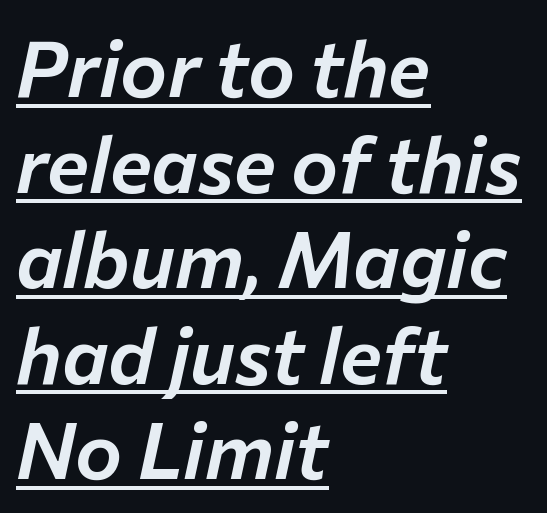
The image shows 79 px text type, italic (leaning right); set left-aligned, line spacing 1.21x, normal letter spacing, underlined; low stroke contrast and a medium x-height.
